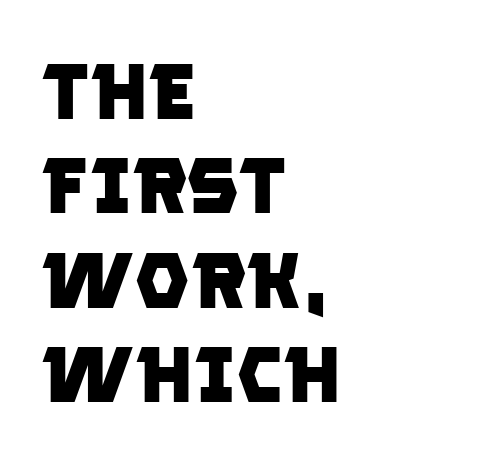
Q: Is the text bold? A: Yes.
Q: Is the typeface a serif or a sans-serif typeface? A: Sans-serif.
Q: Is the text underlined? A: No.
Q: How is the paragraph aligned? A: Left-aligned.
Q: Is the spacing between letters normal or unusually wide? A: Normal.
Q: Width (condensed, normal, or wide)? A: Normal.
Q: Stroke contrast? A: Low.
Q: x-height? A: Large.
Q: Monospaced? A: No.
